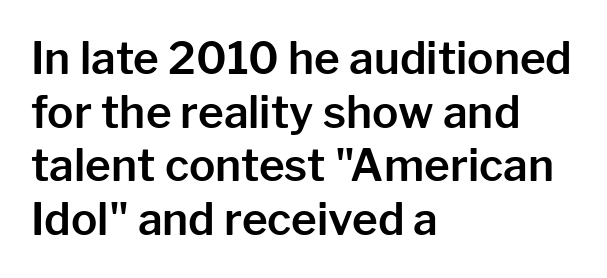
{"serif": "no", "italic": "no", "width": "normal", "stroke_contrast": "low", "x_height": "medium", "monospaced": "no", "underline": "no", "align": "left", "line_spacing_ratio": 1.22, "letter_spacing": "normal", "letter_spacing_em": 0.0, "glyph_px": 44}
